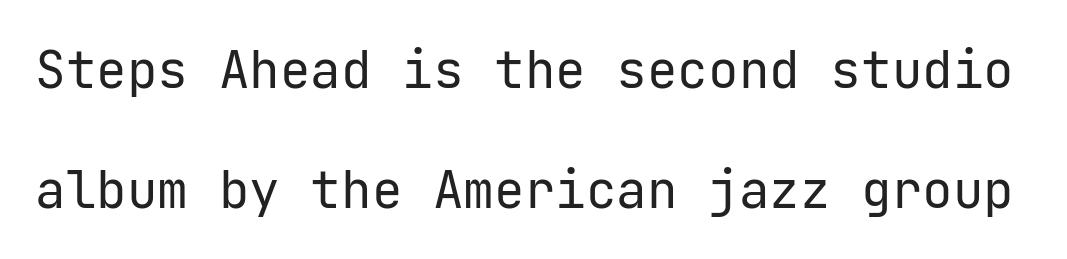
{"serif": "no", "italic": "no", "bold": "no", "weight": "regular", "width": "normal", "stroke_contrast": "low", "x_height": "medium", "underline": "no", "line_spacing": "loose", "line_spacing_ratio": 2.35, "letter_spacing": "normal", "letter_spacing_em": 0.0, "glyph_px": 51}
